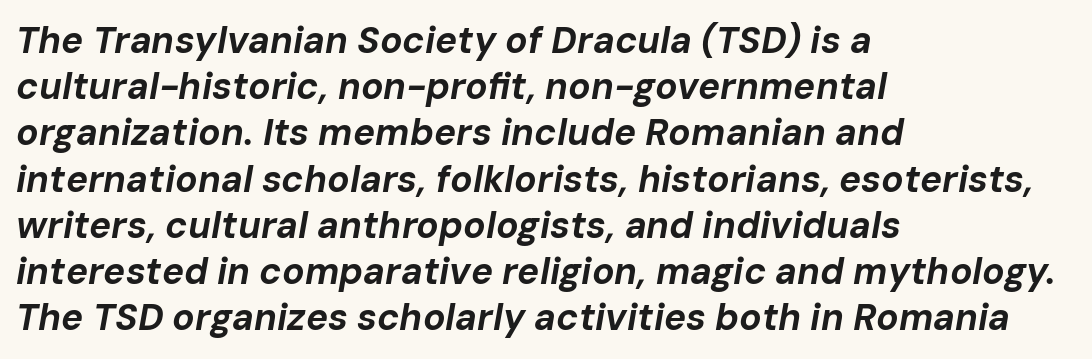
Q: Is the text bold? A: Yes.
Q: Is the text italic (slanted)? A: Yes, it leans right by about 10 degrees.
Q: Is the text underlined? A: No.
Q: How is the paragraph aligned? A: Left-aligned.
Q: Is the spacing between letters normal or unusually wide? A: Normal.
Q: Is the spacing between lines tight, normal or loose? A: Normal.
Q: Width (condensed, normal, or wide)? A: Normal.
Q: Stroke contrast? A: Low.
Q: x-height? A: Medium.
Q: Monospaced? A: No.
